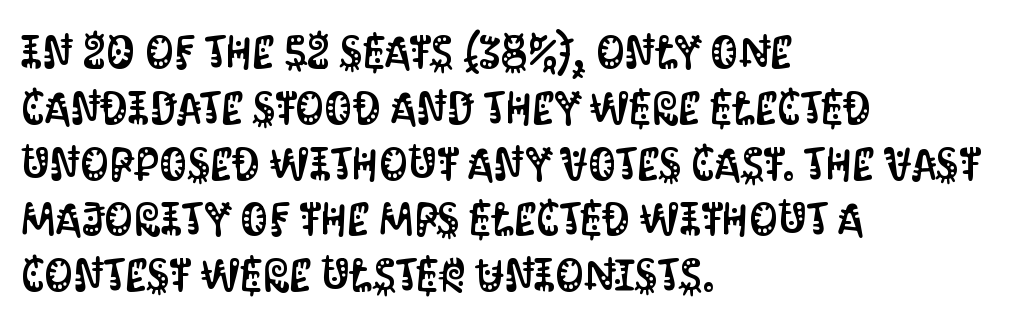
The image shows 45 px condensed sans-serif type, upright; set left-aligned, line spacing 1.24x, normal letter spacing, not underlined; medium stroke contrast and a large x-height.
